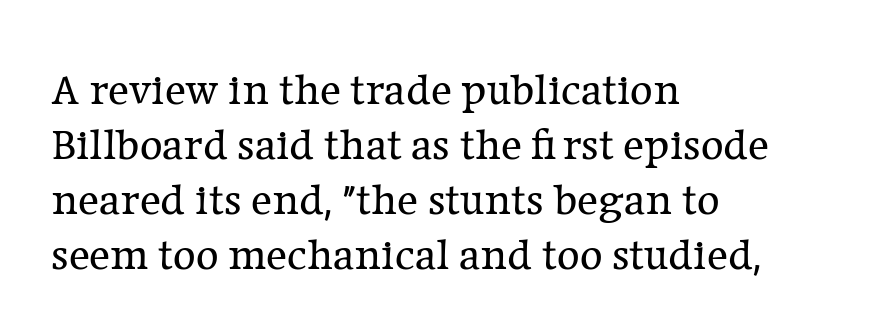
Q: Is the text bold? A: No.
Q: Is the text italic (slanted)? A: No, it is upright.
Q: Is the typeface a serif or a sans-serif typeface? A: Serif.
Q: Is the text underlined? A: No.
Q: How is the paragraph aligned? A: Left-aligned.
Q: Is the spacing between letters normal or unusually wide? A: Normal.
Q: Is the spacing between lines tight, normal or loose? A: Normal.
Q: Width (condensed, normal, or wide)? A: Normal.
Q: Stroke contrast? A: Low.
Q: x-height? A: Medium.
Q: Monospaced? A: No.
